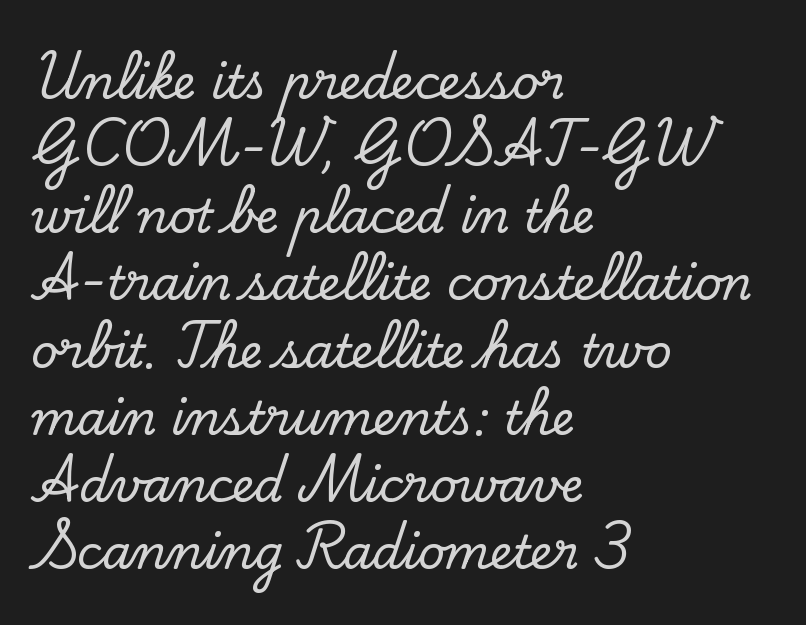
What kind of face is this? One with serifs. The area under the type is left untouched. Here the designer chose a conventional face with non-uniform glyph widths.
